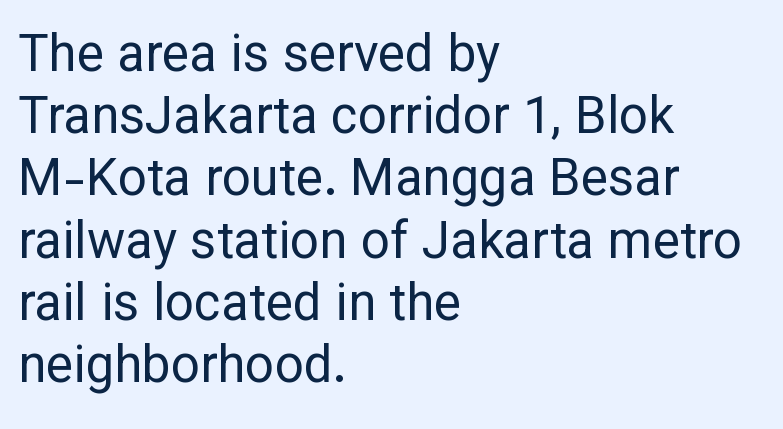
The image shows 51 px regular-weight sans-serif type, upright; set left-aligned, line spacing 1.22x, normal letter spacing, not underlined; low stroke contrast and a medium x-height.
